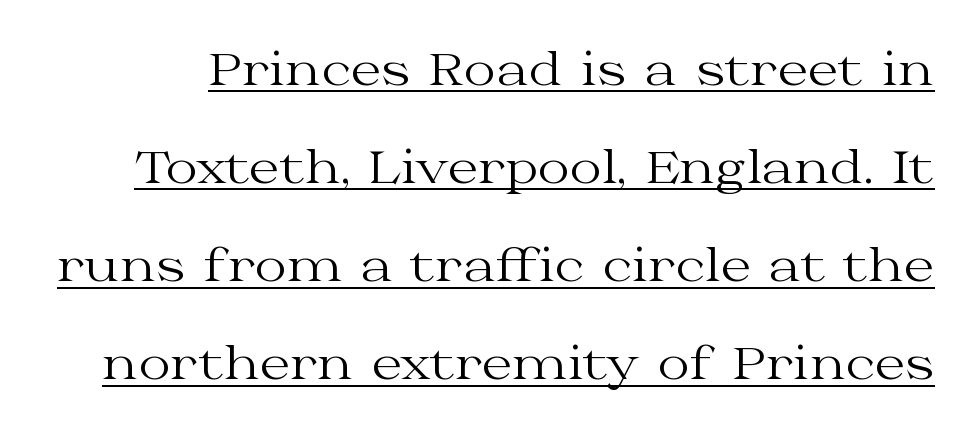
These lines are rendered in a variable-pitch font. There is no visible air inserted between adjacent glyphs. Compared with typical paragraphs, the rows here are farther apart. The font family rendered here belongs to the serif group.
